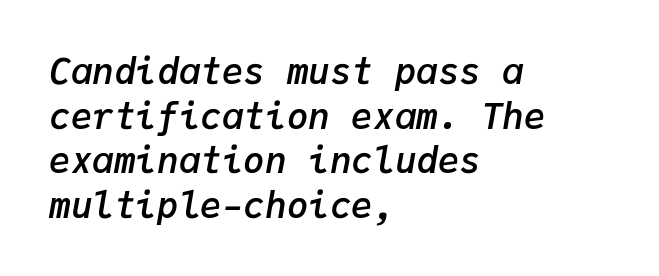
Q: Is the text bold? A: Semi-bold.
Q: Is the text italic (slanted)? A: Yes, it leans right by about 9 degrees.
Q: Is the text underlined? A: No.
Q: How is the paragraph aligned? A: Left-aligned.
Q: Is the spacing between letters normal or unusually wide? A: Normal.
Q: Width (condensed, normal, or wide)? A: Normal.
Q: Stroke contrast? A: Low.
Q: x-height? A: Medium.
Q: Monospaced? A: Yes.
